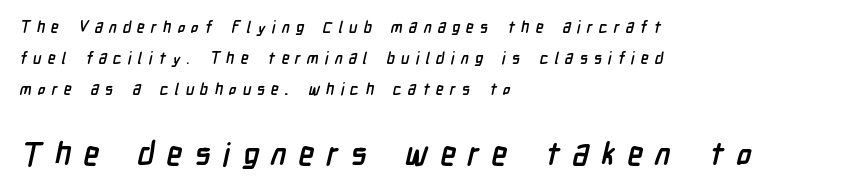
Q: Is the text bold? A: Yes.
Q: Is the typeface a serif or a sans-serif typeface? A: Sans-serif.
Q: Is the text underlined? A: No.
Q: How is the paragraph aligned? A: Left-aligned.
Q: Is the spacing between letters normal or unusually wide? A: Unusually wide.
Q: Is the spacing between lines tight, normal or loose? A: Loose.
Q: Which block of text is set in a larger size, the first (top) or the second (bottom)? A: The second (bottom) one.
Q: Width (condensed, normal, or wide)? A: Condensed.
Q: Stroke contrast? A: Low.
Q: x-height? A: Medium.
Q: Monospaced? A: No.
